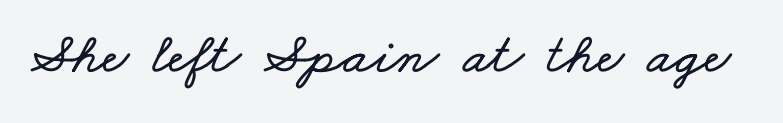
Each word holds together tightly as a unit, with standard inter-letter gaps. Quick note: underline off. The letters advance in unequal steps, a hallmark of proportional type.
